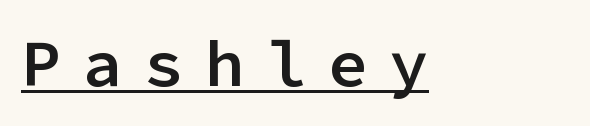
Is this a fixed-width face? Yes — each glyph sits in an identical cell. If you drew a ruler down the left edge, every line would touch it. The letters are semibold — heavier than regular but short of a full bold. Style check: upright. The passage shown is typeset with a sans-serif family.
